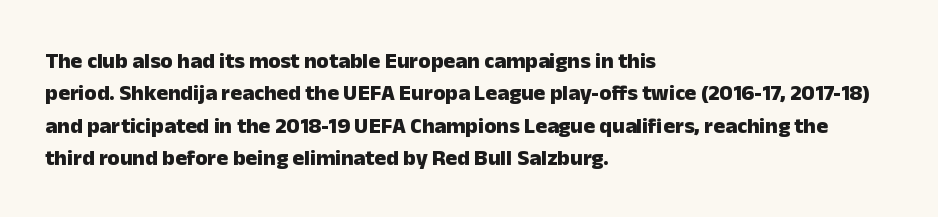
This block has exactly the height ordinary leading produces. A roman cut, with each character standing at attention. Typesetter's note: full bold, strokes at maximum text heaviness. The rendering anchors every line to the left-hand side.
